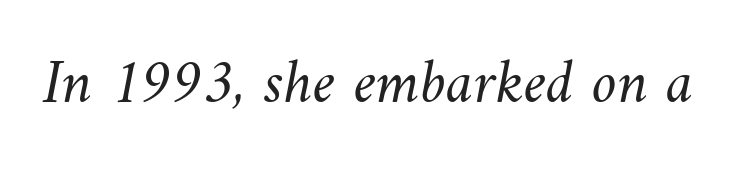
The image shows 63 px light type; set normal letter spacing, not underlined; medium stroke contrast and a small x-height.
